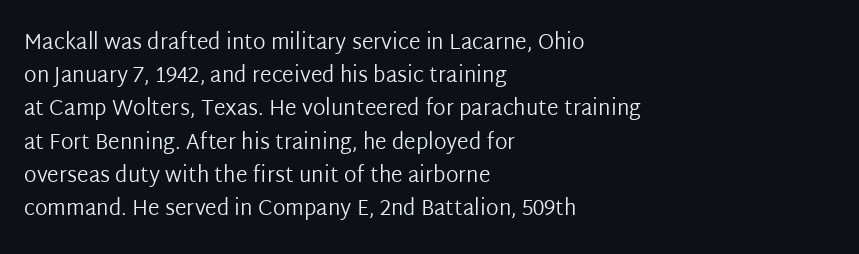
The face looks like a standard text weight, possibly lighter. Short and long lines alike share a common starting point at left. Vertically, the passage feels balanced, rows spaced as you'd expect. A bare baseline throughout the passage. Here the glyphs are tracked normally, forming tight word shapes.
